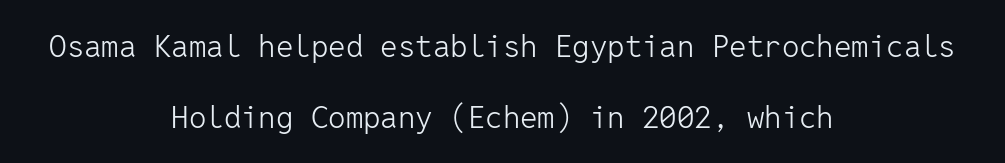
The image shows 31 px light sans-serif type, upright, monospaced; set centered, loose line spacing (2.29x), normal letter spacing, not underlined; low stroke contrast and a medium x-height.
